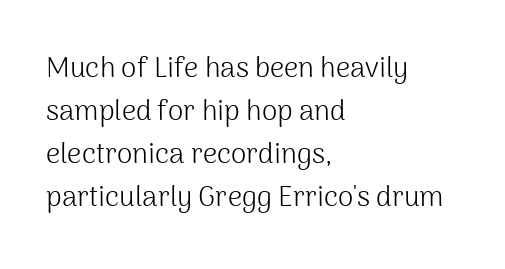
Q: Is the text bold? A: No.
Q: Is the text italic (slanted)? A: No, it is upright.
Q: Is the typeface a serif or a sans-serif typeface? A: Sans-serif.
Q: Is the text underlined? A: No.
Q: How is the paragraph aligned? A: Left-aligned.
Q: Is the spacing between letters normal or unusually wide? A: Normal.
Q: Is the spacing between lines tight, normal or loose? A: Normal.
Q: Width (condensed, normal, or wide)? A: Normal.
Q: Stroke contrast? A: Medium.
Q: x-height? A: Medium.
Q: Monospaced? A: No.
